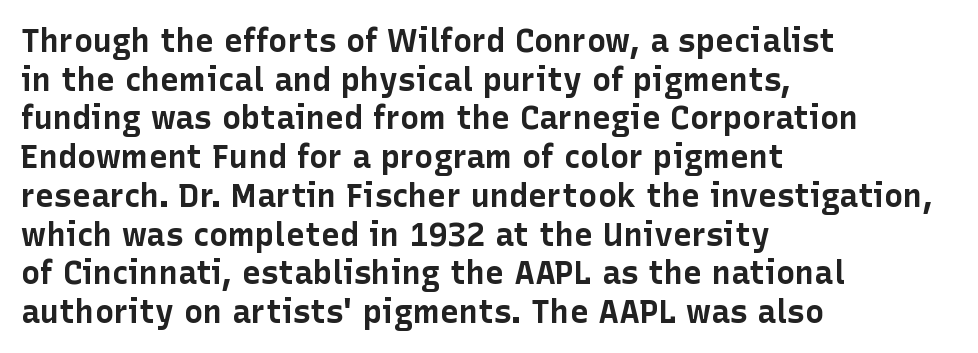
{"serif": "no", "italic": "no", "bold": "yes", "weight": "bold", "width": "normal", "stroke_contrast": "low", "x_height": "medium", "monospaced": "no", "underline": "no", "align": "left", "line_spacing_ratio": 1.21, "letter_spacing": "normal", "letter_spacing_em": 0.0, "glyph_px": 32}
